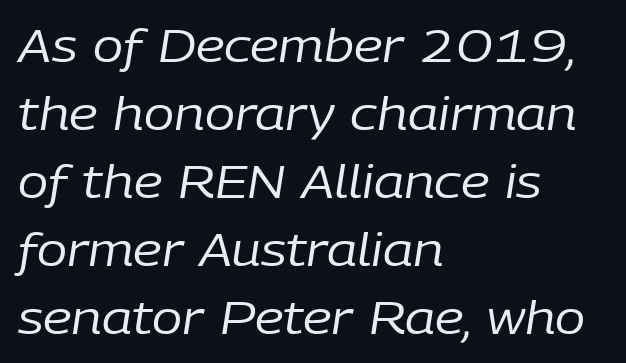
Q: Is the text bold? A: No.
Q: Is the text italic (slanted)? A: Yes, it leans right by about 9 degrees.
Q: Is the text underlined? A: No.
Q: How is the paragraph aligned? A: Left-aligned.
Q: Is the spacing between letters normal or unusually wide? A: Normal.
Q: Is the spacing between lines tight, normal or loose? A: Normal.
Q: Width (condensed, normal, or wide)? A: Normal.
Q: Stroke contrast? A: Low.
Q: x-height? A: Medium.
Q: Monospaced? A: No.
